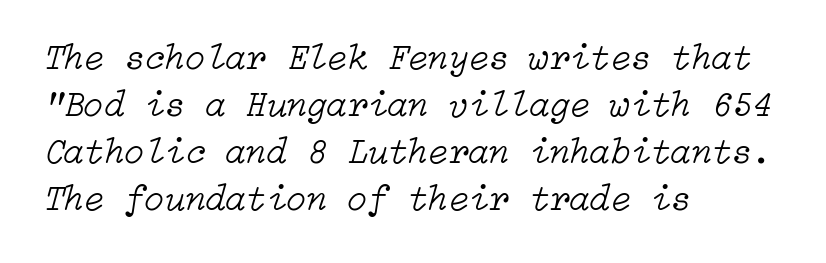
The image shows 37 px light type, italic (leaning right); set left-aligned, normal line spacing (1.27x), normal letter spacing, not underlined; low stroke contrast and a medium x-height.
